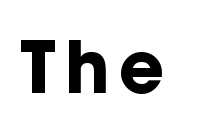
Ascenders rise straight up at ninety degrees. No word sits above an underline. The letters advance in unequal steps, a hallmark of proportional type. This rendering employs a face without finishing strokes, i.e., a sans-serif. These words are printed bold, with thick strokes throughout.
